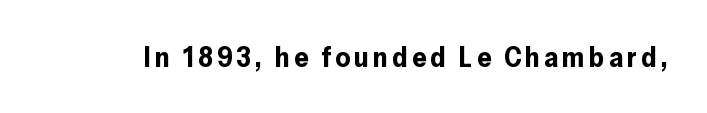
Q: Is the text bold? A: Yes.
Q: Is the text italic (slanted)? A: No, it is upright.
Q: Is the typeface a serif or a sans-serif typeface? A: Sans-serif.
Q: Is the text underlined? A: No.
Q: Width (condensed, normal, or wide)? A: Normal.
Q: Stroke contrast? A: Low.
Q: x-height? A: Medium.
Q: Monospaced? A: No.
